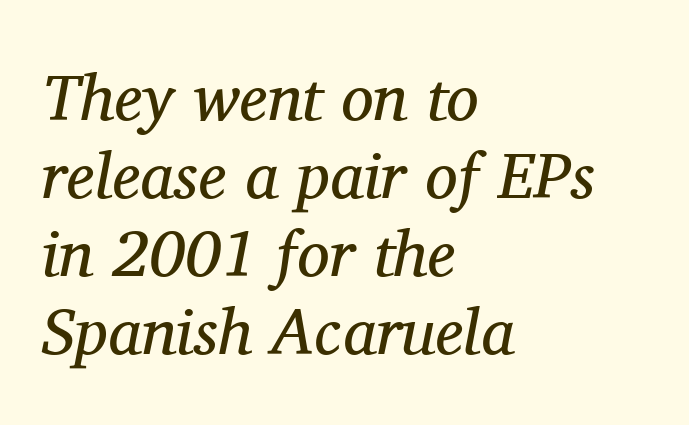
The image shows 65 px regular-weight serif type, italic (leaning right); set left-aligned, line spacing 1.2x, normal letter spacing, not underlined; medium stroke contrast and a medium x-height.
